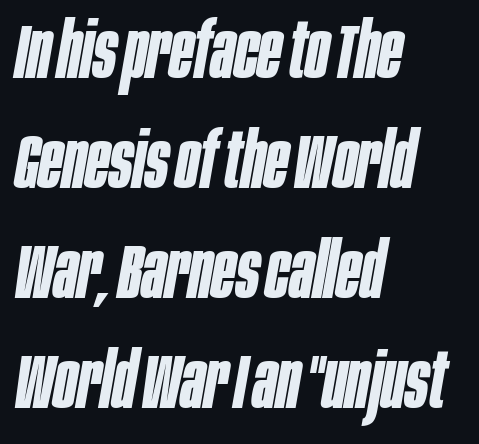
Q: Is the text bold? A: Yes.
Q: Is the text italic (slanted)? A: Yes, it leans right by about 10 degrees.
Q: Is the text underlined? A: No.
Q: How is the paragraph aligned? A: Left-aligned.
Q: Is the spacing between letters normal or unusually wide? A: Normal.
Q: Is the spacing between lines tight, normal or loose? A: Normal.
Q: Width (condensed, normal, or wide)? A: Condensed.
Q: Stroke contrast? A: Low.
Q: x-height? A: Large.
Q: Monospaced? A: No.
